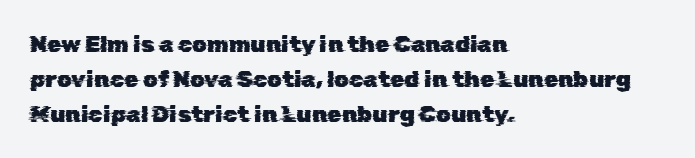
{"underline": "no", "align": "left", "line_spacing": "normal", "line_spacing_ratio": 1.52, "letter_spacing": "normal", "letter_spacing_em": 0.0, "glyph_px": 23}
